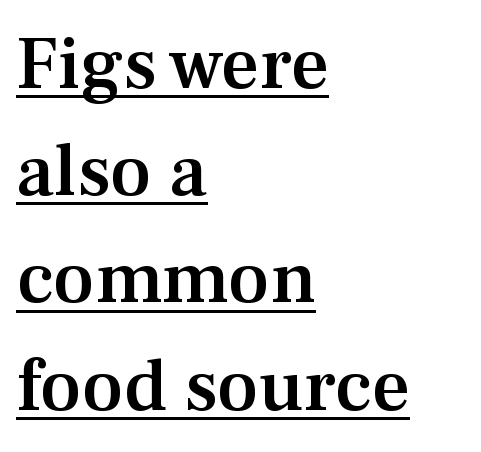
You could call the tracking neutral — neither tight nor loose. How would I describe the line gaps? Plain and ordinary. The string is rendered with underlining switched on. Every stem runs plumb, perpendicular to the baseline. Reading down the block, your eye returns to a fixed left position each line.
